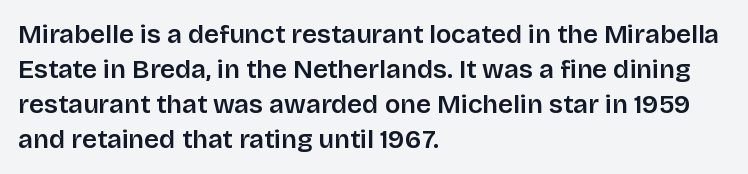
The letters stand straight up with perfectly vertical stems. Anything drawn beneath the words? Only blank space. Vertical spacing — default. Short note: letters normally spaced. Leftover space on each line is placed entirely after the last word.
